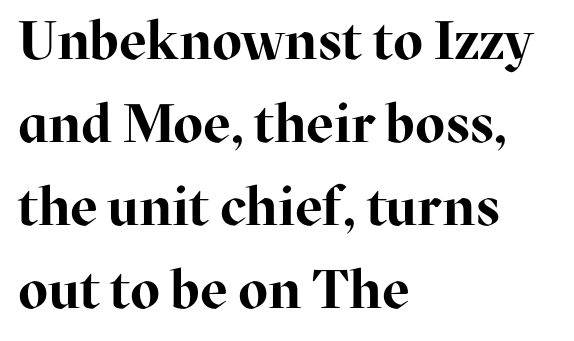
The image shows 54 px bold serif type, upright; set left-aligned, normal line spacing (1.54x), normal letter spacing, not underlined; high stroke contrast and a medium x-height.
